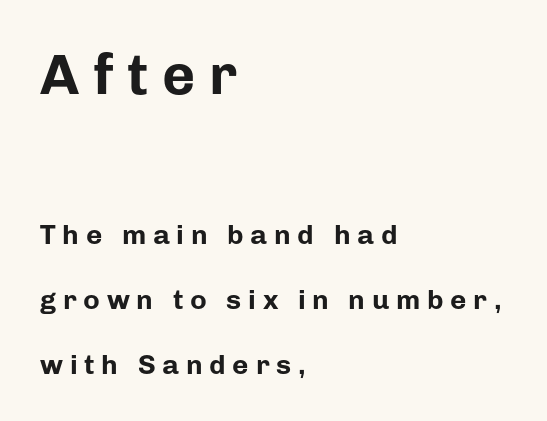
The image shows 57 px bold sans-serif type, upright; set left-aligned, loose line spacing (2.31x), unusually wide letter spacing (+0.24 em), not underlined; the first (top) block is 2.04x larger; low stroke contrast and a medium x-height.
